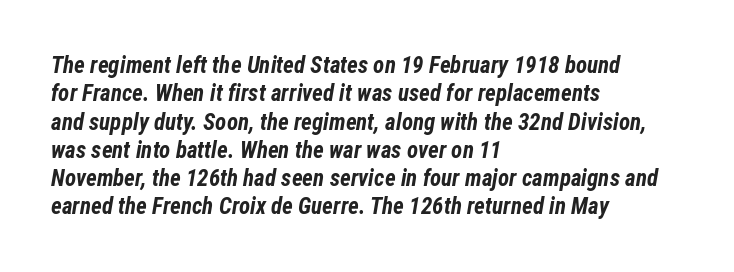
{"italic": "yes", "lean": "right", "slant_degrees": 12, "bold": "yes", "underline": "no", "align": "left", "line_spacing_ratio": 1.23, "letter_spacing": "normal", "letter_spacing_em": 0.0, "glyph_px": 23}
